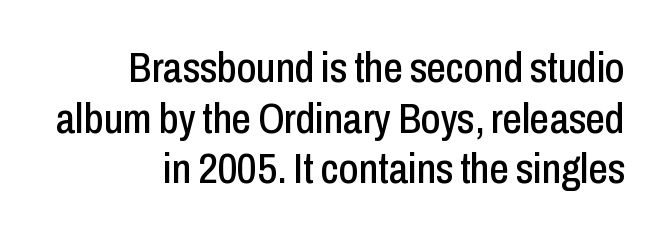
{"serif": "no", "italic": "no", "width": "condensed", "stroke_contrast": "low", "x_height": "medium", "monospaced": "no", "underline": "no", "line_spacing_ratio": 1.18, "letter_spacing": "normal", "letter_spacing_em": 0.0, "glyph_px": 43}
